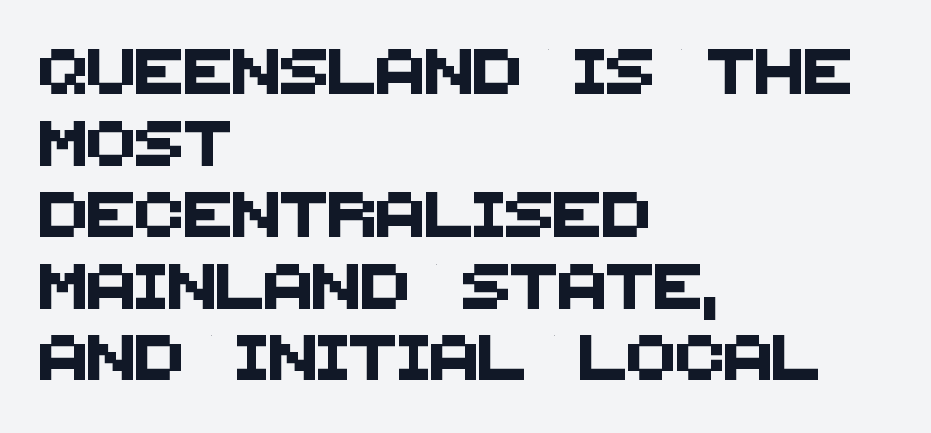
Q: Is the typeface a serif or a sans-serif typeface? A: Sans-serif.
Q: Is the text underlined? A: No.
Q: How is the paragraph aligned? A: Left-aligned.
Q: Is the spacing between letters normal or unusually wide? A: Normal.
Q: Is the spacing between lines tight, normal or loose? A: Normal.
Q: Width (condensed, normal, or wide)? A: Normal.
Q: Stroke contrast? A: Medium.
Q: x-height? A: Large.
Q: Monospaced? A: No.
